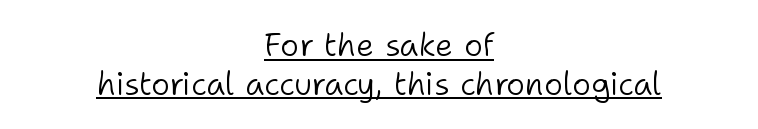
Q: Is the text bold? A: No.
Q: Is the text italic (slanted)? A: No, it is upright.
Q: Is the typeface a serif or a sans-serif typeface? A: Sans-serif.
Q: Is the text underlined? A: Yes.
Q: How is the paragraph aligned? A: Centered.
Q: Is the spacing between letters normal or unusually wide? A: Normal.
Q: Width (condensed, normal, or wide)? A: Normal.
Q: Stroke contrast? A: Low.
Q: x-height? A: Medium.
Q: Monospaced? A: No.
